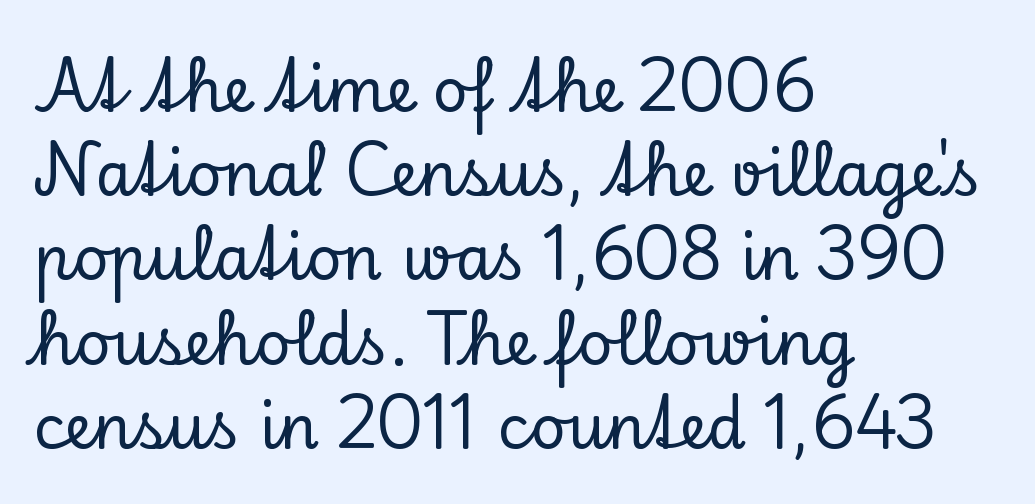
The image shows 61 px text type, upright; set left-aligned, normal line spacing (1.38x), normal letter spacing, not underlined; low stroke contrast and a small x-height.
